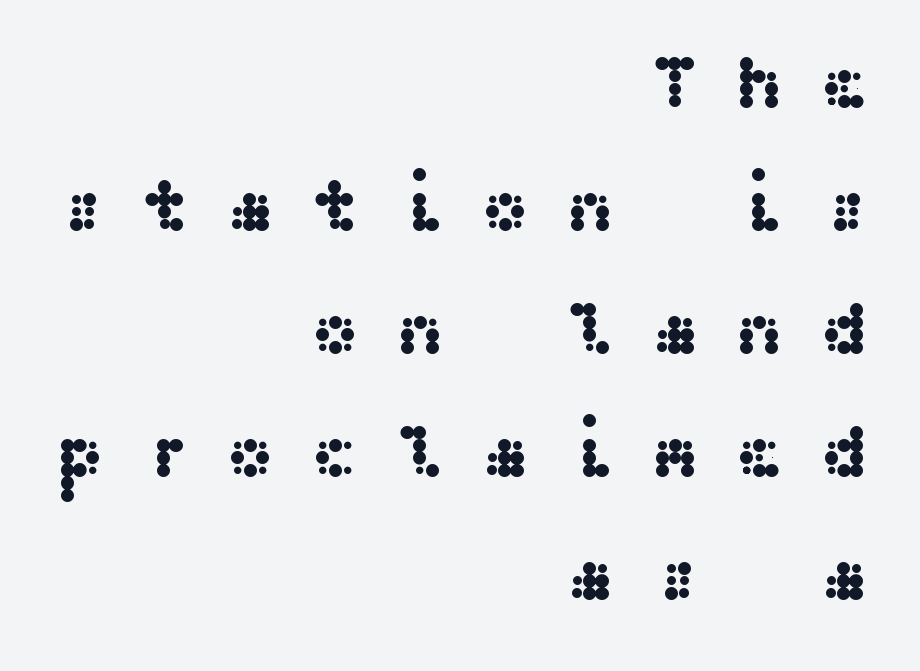
Q: Is the text italic (slanted)? A: No, it is upright.
Q: Is the typeface a serif or a sans-serif typeface? A: Sans-serif.
Q: Is the text underlined? A: No.
Q: How is the paragraph aligned? A: Right-aligned.
Q: Is the spacing between letters normal or unusually wide? A: Unusually wide.
Q: Is the spacing between lines tight, normal or loose? A: Normal.
Q: Width (condensed, normal, or wide)? A: Wide.
Q: Stroke contrast? A: Medium.
Q: x-height? A: Medium.
